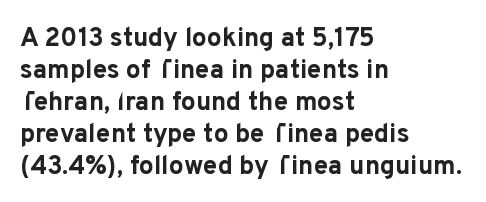
Alignment: flush left. A clean baseline with only descenders dipping below it. Vertical strokes here are truly vertical. Every letter is thick-stroked: bold, no question. A typesetter would call this zero additional tracking.
